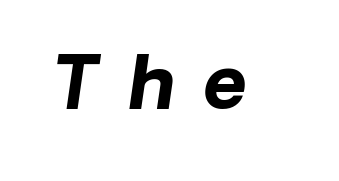
Character widths vary here, with narrow letters taking less room than wide ones. Someone cranked the tracking dial way up on this one. Is the type bold? Yes — the strokes are clearly thick and heavy. The glyphs look as if they've been sheared to an angle. Clear beneath every line of the passage.
